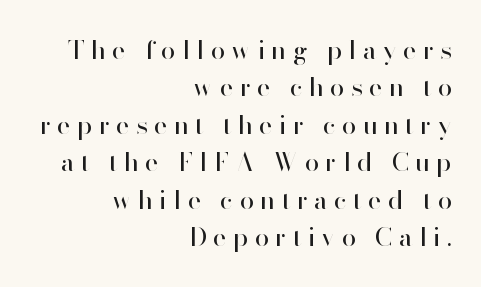
The image shows 26 px text type, upright; set right-aligned, normal line spacing (1.44x), unusually wide letter spacing (+0.24 em), not underlined.
